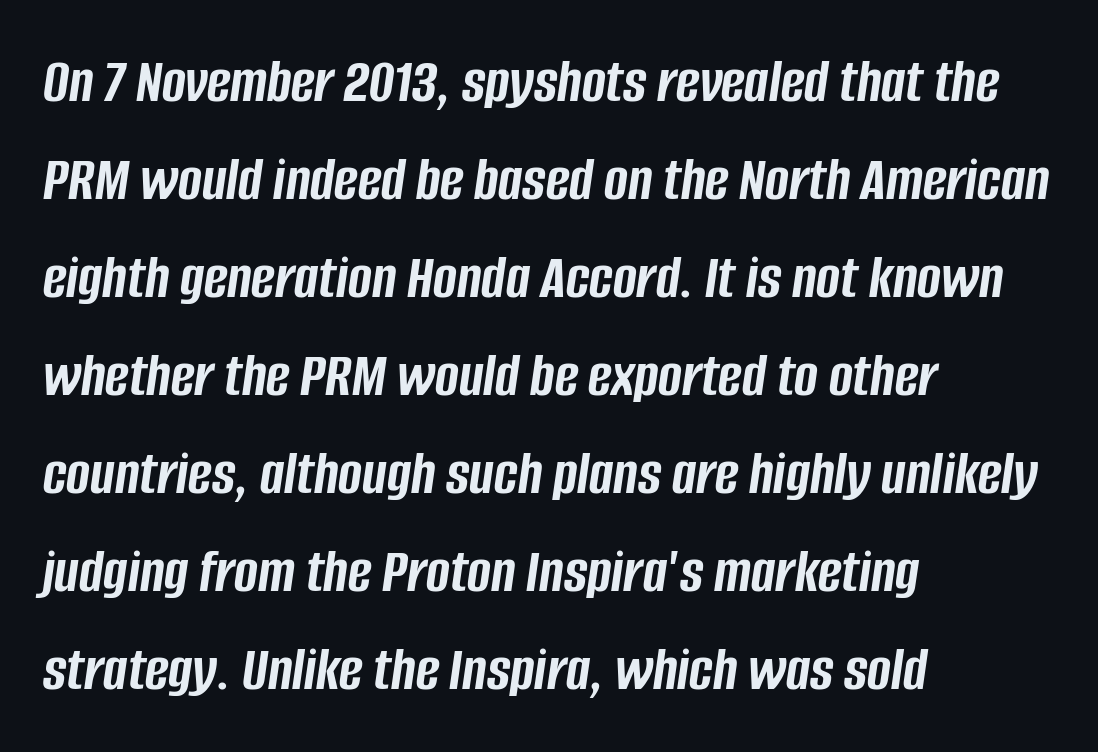
This sample has the flowing, uneven cadence of proportional lettering. The whole block is typeset with a tilt. How are the letters spaced? Ordinarily, with no added tracking. This block has exactly the height ordinary leading produces. This rendering features lettering with no underline.
